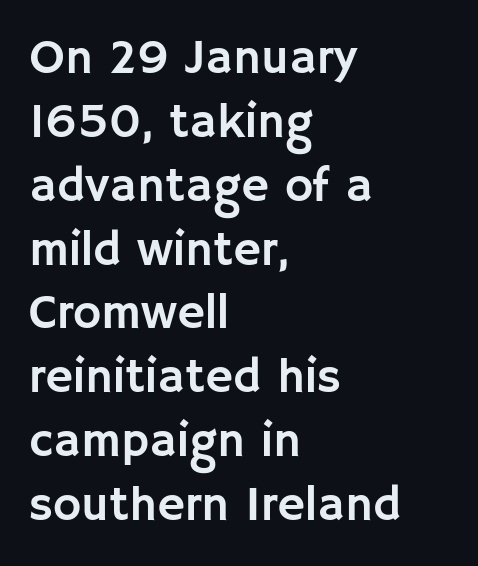
Q: Is the text italic (slanted)? A: No, it is upright.
Q: Is the typeface a serif or a sans-serif typeface? A: Sans-serif.
Q: Is the text underlined? A: No.
Q: How is the paragraph aligned? A: Left-aligned.
Q: Is the spacing between letters normal or unusually wide? A: Normal.
Q: Is the spacing between lines tight, normal or loose? A: Normal.
Q: Width (condensed, normal, or wide)? A: Normal.
Q: Stroke contrast? A: Low.
Q: x-height? A: Large.
Q: Monospaced? A: No.
